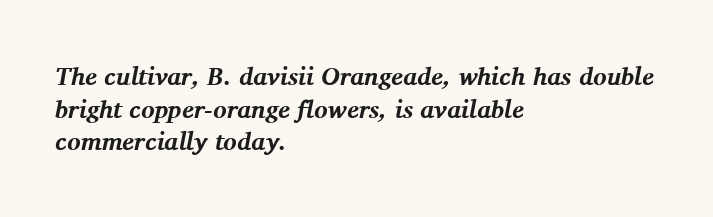
The image shows 25 px bold type, italic (leaning right); set left-aligned, normal line spacing (1.31x), normal letter spacing, not underlined.
